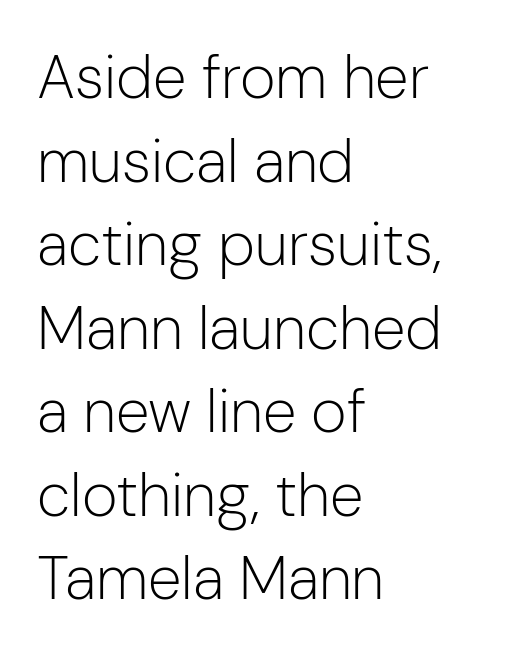
{"serif": "no", "italic": "no", "bold": "no", "weight": "light", "width": "normal", "stroke_contrast": "low", "x_height": "medium", "monospaced": "no", "underline": "no", "align": "left", "line_spacing": "normal", "line_spacing_ratio": 1.37, "letter_spacing": "normal", "letter_spacing_em": 0.0, "glyph_px": 61}
